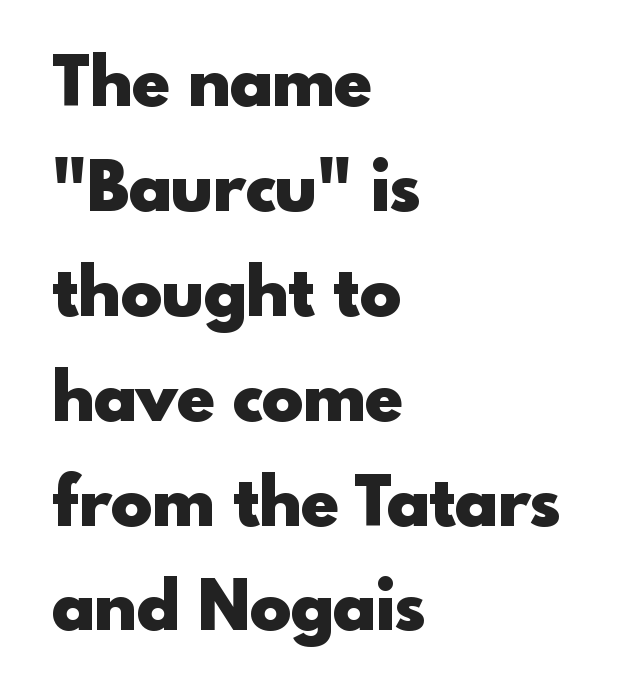
The image shows 69 px heavy sans-serif type, upright; set left-aligned, normal line spacing (1.52x), normal letter spacing, not underlined; a small x-height.
